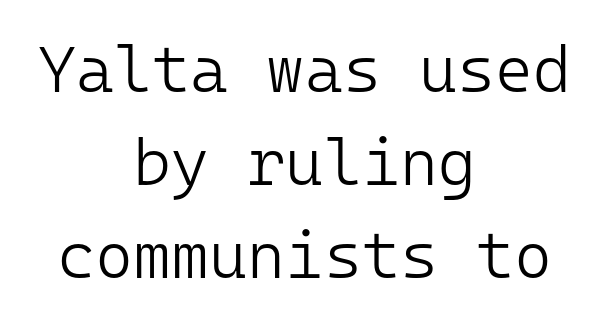
The image shows 65 px light sans-serif type, upright, monospaced; set centered, normal line spacing (1.43x), normal letter spacing, not underlined; low stroke contrast and a medium x-height.
